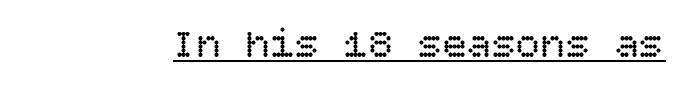
Here the glyphs are tracked normally, forming tight word shapes. A continuous stroke trails under the words, as in a hyperlink. No chunkiness to these letters — they're not bold. Unlike italic type, these characters show no tilt at all.
